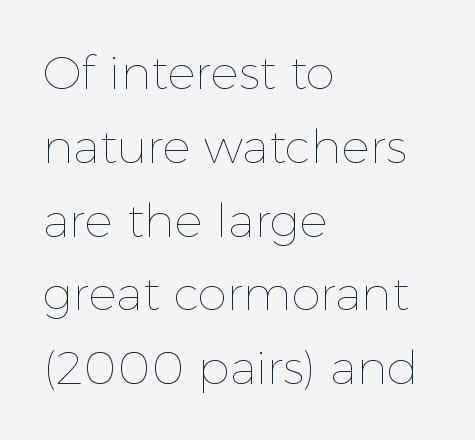
The image shows 47 px thin type, upright; set left-aligned, normal line spacing (1.57x), normal letter spacing, not underlined; a medium x-height.
